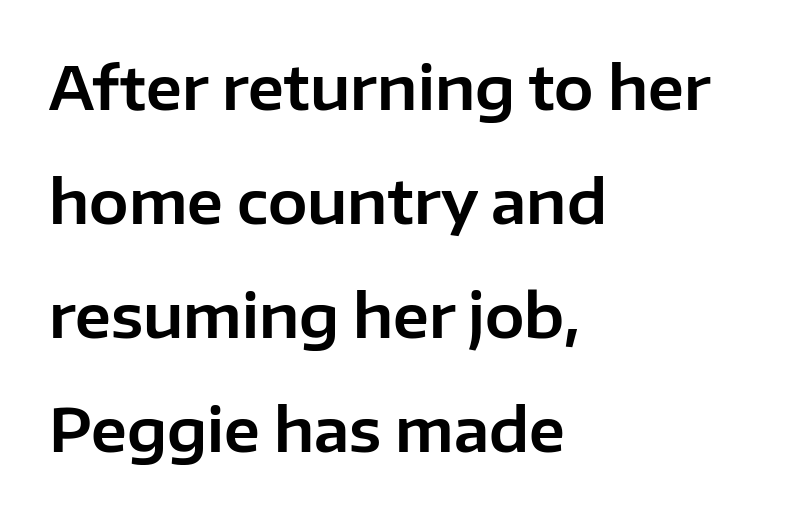
The block of text is sparse from top to bottom, with ample space between rows. Note the varied advance widths — an 'i' is clearly narrower than an 'm'. Horizontally, the lines are justified to the leading edge only. The baseline area is clear. Examine the stroke ends and you'll find no serifs. The typography opts for an upright posture over an oblique one.
